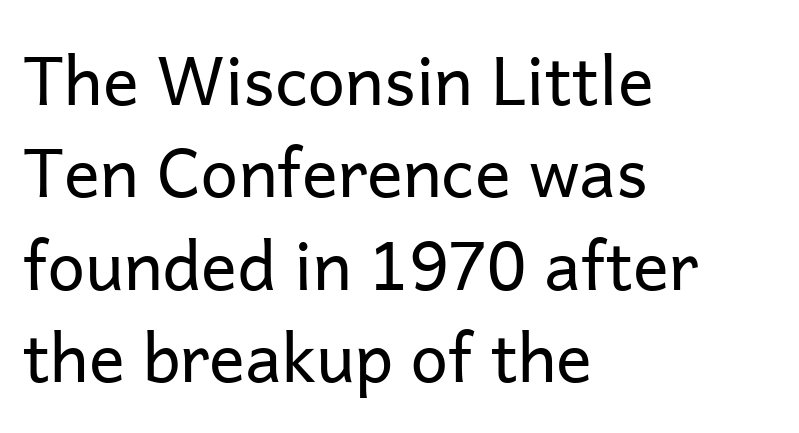
{"serif": "no", "italic": "no", "bold": "no", "weight": "regular", "width": "normal", "stroke_contrast": "low", "x_height": "medium", "monospaced": "no", "underline": "no", "align": "left", "line_spacing": "normal", "line_spacing_ratio": 1.38, "letter_spacing": "normal", "letter_spacing_em": 0.0, "glyph_px": 67}
